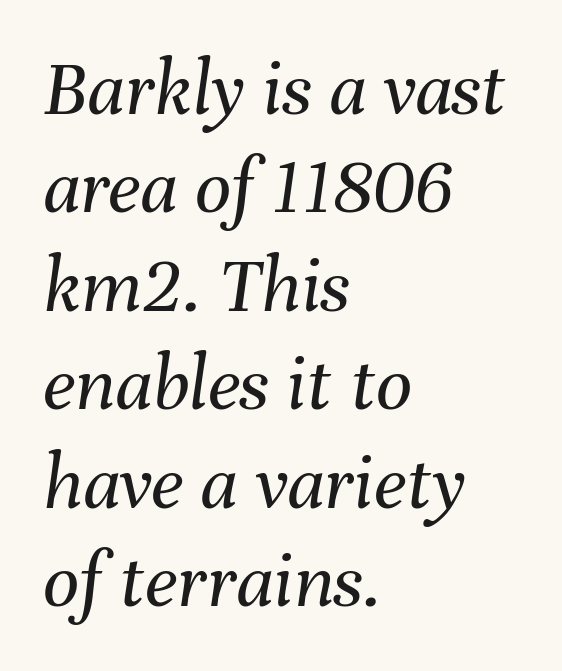
The image shows 80 px regular-weight type, italic (leaning right); set left-aligned, line spacing 1.23x, normal letter spacing, not underlined; medium stroke contrast and a medium x-height.
